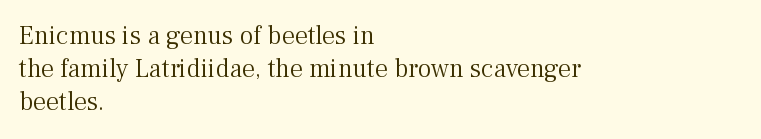
Q: Is the text bold? A: No.
Q: Is the text italic (slanted)? A: No, it is upright.
Q: Is the text underlined? A: No.
Q: How is the paragraph aligned? A: Left-aligned.
Q: Is the spacing between letters normal or unusually wide? A: Normal.
Q: Is the spacing between lines tight, normal or loose? A: Normal.
